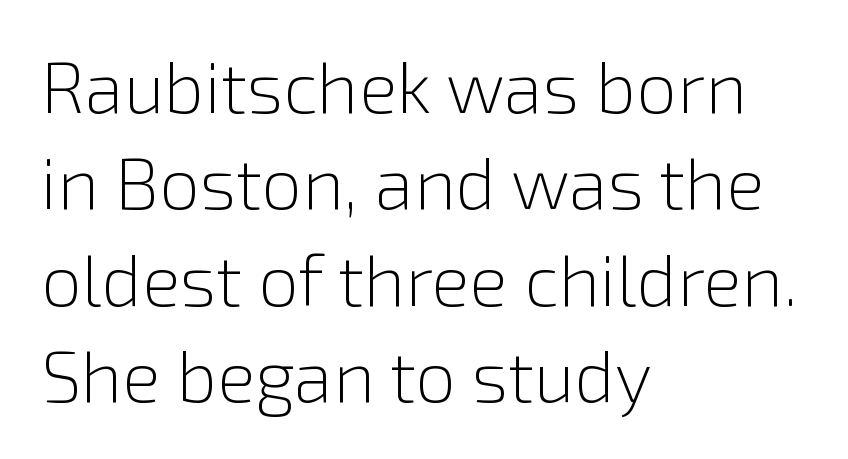
{"serif": "no", "italic": "no", "bold": "no", "weight": "light", "width": "normal", "x_height": "medium", "monospaced": "no", "underline": "no", "align": "left", "line_spacing": "normal", "line_spacing_ratio": 1.34, "letter_spacing": "normal", "letter_spacing_em": 0.0, "glyph_px": 72}
